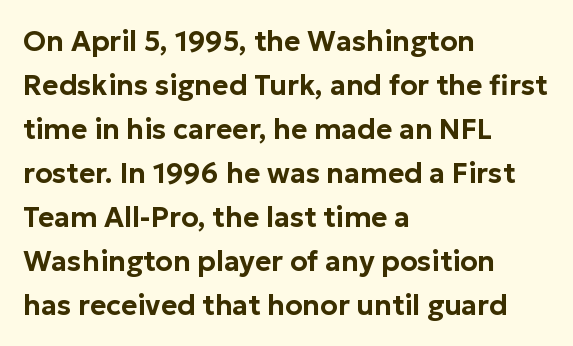
{"serif": "no", "italic": "no", "width": "normal", "stroke_contrast": "low", "x_height": "medium", "monospaced": "no", "underline": "no", "align": "left", "line_spacing": "normal", "line_spacing_ratio": 1.57, "letter_spacing": "normal", "letter_spacing_em": 0.0, "glyph_px": 28}
